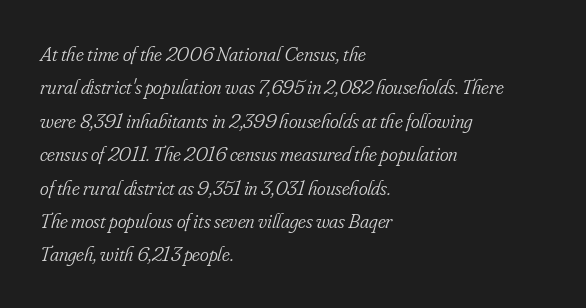
{"italic": "yes", "lean": "right", "slant_degrees": 16, "bold": "no", "underline": "no", "align": "left", "line_spacing": "normal", "line_spacing_ratio": 1.59, "letter_spacing": "normal", "letter_spacing_em": 0.0, "glyph_px": 21}
